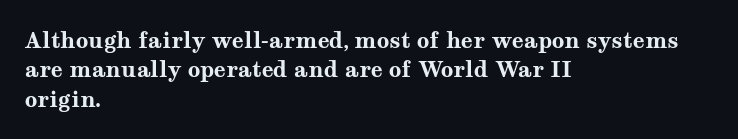
{"italic": "no", "bold": "yes", "underline": "no", "align": "left", "line_spacing": "normal", "line_spacing_ratio": 1.33, "letter_spacing": "normal", "letter_spacing_em": 0.0, "glyph_px": 22}
